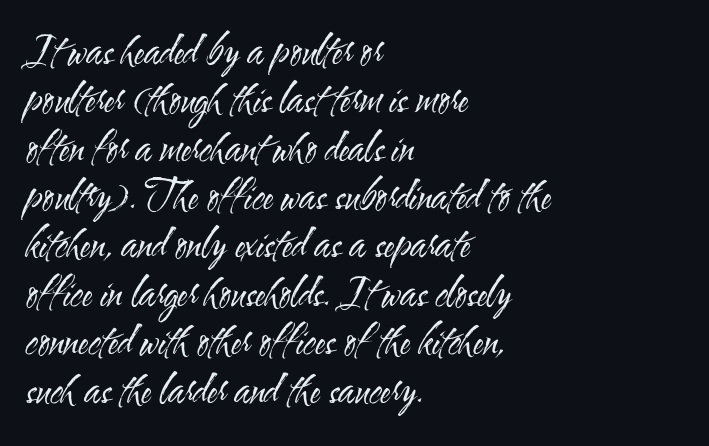
Tracking value appears to be zero — textbook default spacing. Does the type have serifs? No, each stem ends abruptly. The letters advance in unequal steps, a hallmark of proportional type. Each stroke keeps to a modest, everyday thickness or less.
